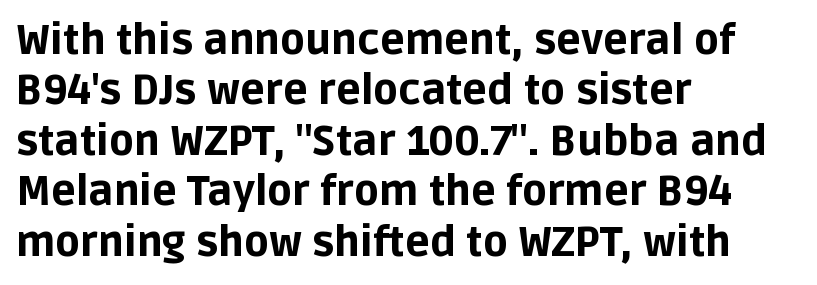
{"serif": "no", "italic": "no", "bold": "yes", "weight": "bold", "width": "normal", "stroke_contrast": "low", "x_height": "large", "monospaced": "no", "underline": "no", "align": "left", "line_spacing_ratio": 1.23, "letter_spacing": "normal", "letter_spacing_em": 0.0, "glyph_px": 41}
